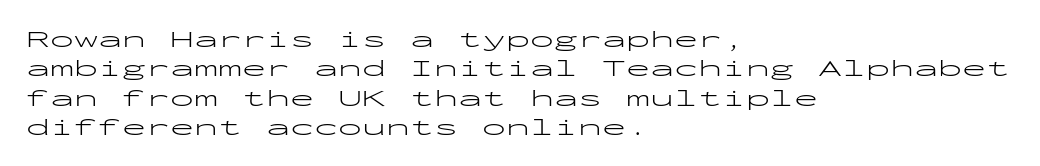
Notice how the stems are strictly vertical — no italics here. Standard letterfit; no display-style spreading of the glyphs. The space beneath each line is pristine and unruled. Counters stay open thanks to moderate or lighter strokes. A classic flush-left, rag-right setting is used for this passage.
